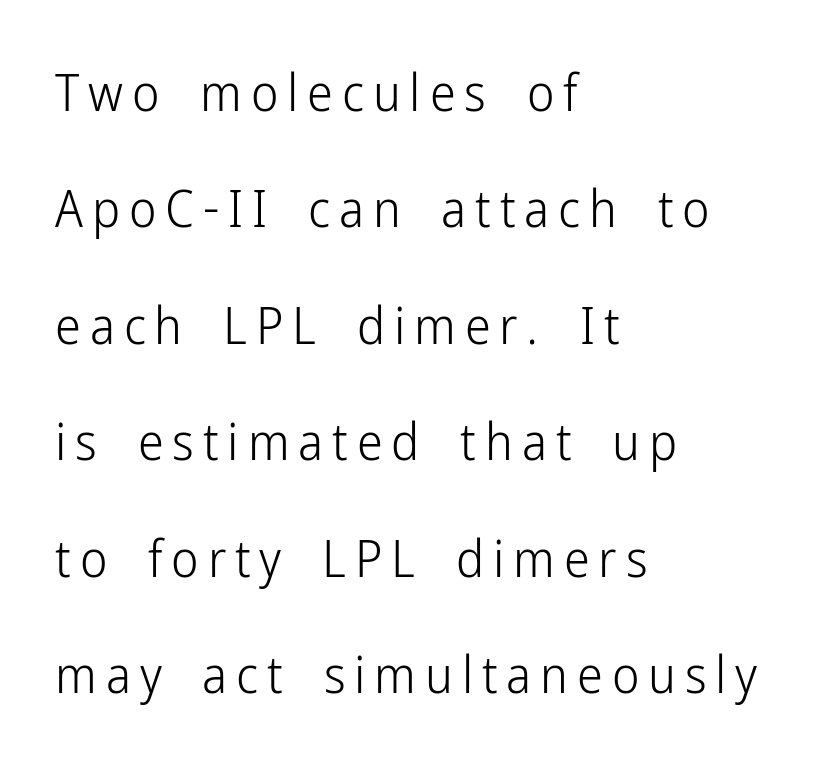
{"serif": "no", "italic": "no", "bold": "no", "weight": "light", "width": "condensed", "stroke_contrast": "low", "x_height": "medium", "monospaced": "no", "underline": "no", "align": "left", "line_spacing": "loose", "line_spacing_ratio": 2.24, "glyph_px": 52}
